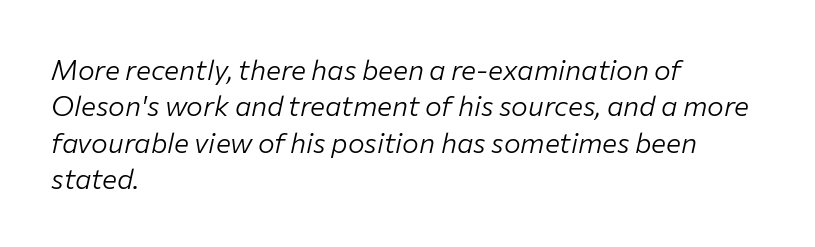
{"italic": "yes", "lean": "right", "slant_degrees": 12, "bold": "no", "weight": "light", "width": "normal", "stroke_contrast": "low", "x_height": "medium", "monospaced": "no", "underline": "no", "align": "left", "line_spacing": "normal", "line_spacing_ratio": 1.3, "letter_spacing": "normal", "letter_spacing_em": 0.0, "glyph_px": 28}
